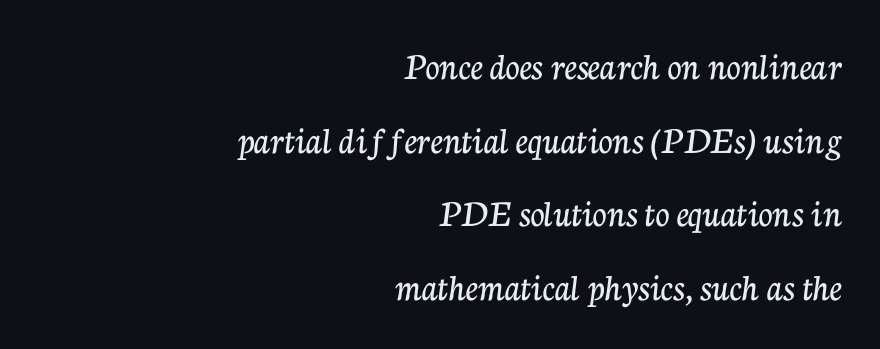
{"serif": "yes", "width": "normal", "stroke_contrast": "low", "x_height": "medium", "monospaced": "no", "underline": "no", "align": "right", "line_spacing_ratio": 1.89, "letter_spacing": "normal", "letter_spacing_em": 0.0, "glyph_px": 39}
